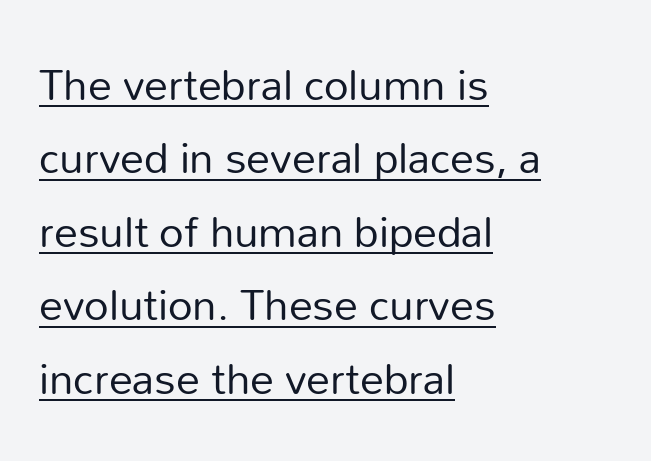
{"serif": "no", "italic": "no", "bold": "no", "weight": "regular", "width": "normal", "stroke_contrast": "low", "x_height": "medium", "monospaced": "no", "underline": "yes", "align": "left", "line_spacing": "normal", "line_spacing_ratio": 1.53, "letter_spacing": "normal", "letter_spacing_em": 0.0, "glyph_px": 48}
